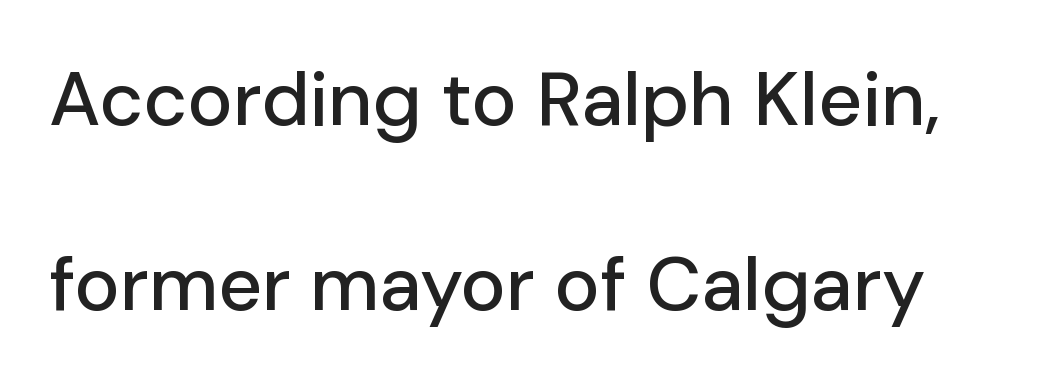
Q: Is the text italic (slanted)? A: No, it is upright.
Q: Is the typeface a serif or a sans-serif typeface? A: Sans-serif.
Q: Is the text underlined? A: No.
Q: Is the spacing between letters normal or unusually wide? A: Normal.
Q: Is the spacing between lines tight, normal or loose? A: Loose.
Q: Width (condensed, normal, or wide)? A: Normal.
Q: Stroke contrast? A: Low.
Q: x-height? A: Medium.
Q: Monospaced? A: No.
